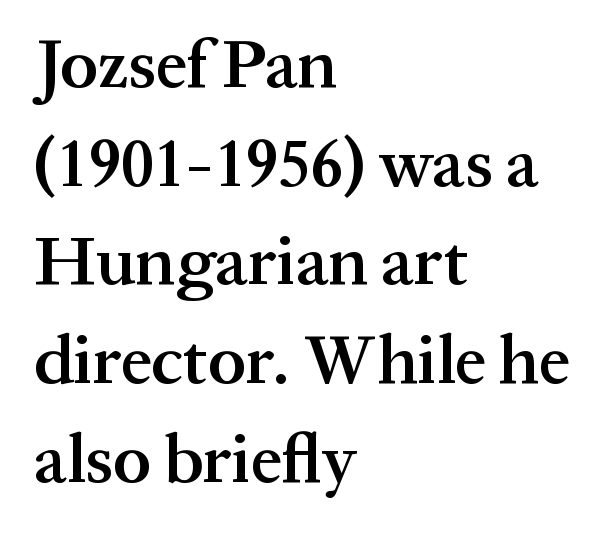
Q: Is the text bold? A: Semi-bold.
Q: Is the text italic (slanted)? A: No, it is upright.
Q: Is the typeface a serif or a sans-serif typeface? A: Serif.
Q: Is the text underlined? A: No.
Q: How is the paragraph aligned? A: Left-aligned.
Q: Is the spacing between letters normal or unusually wide? A: Normal.
Q: Is the spacing between lines tight, normal or loose? A: Normal.
Q: Width (condensed, normal, or wide)? A: Normal.
Q: Stroke contrast? A: Medium.
Q: x-height? A: Medium.
Q: Monospaced? A: No.
